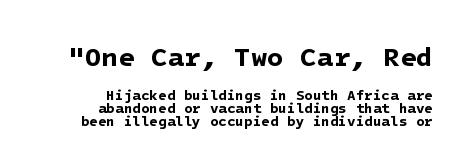
Q: Is the text bold? A: Yes.
Q: Is the text underlined? A: No.
Q: How is the paragraph aligned? A: Right-aligned.
Q: Is the spacing between letters normal or unusually wide? A: Normal.
Q: Is the spacing between lines tight, normal or loose? A: Tight.
Q: Which block of text is set in a larger size, the first (top) or the second (bottom)? A: The first (top) one.
